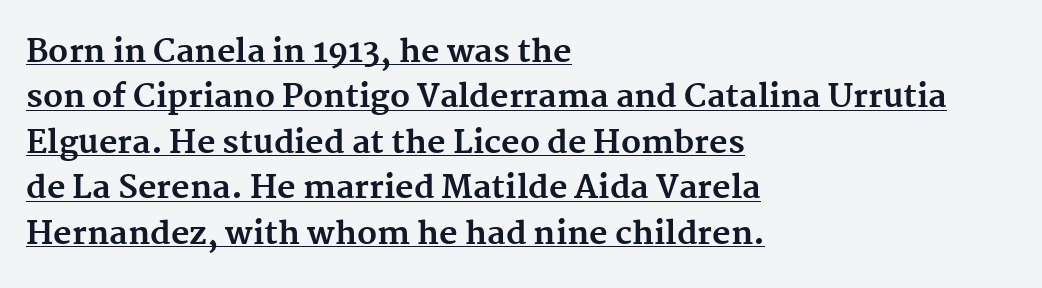
{"serif": "yes", "italic": "no", "bold": "yes", "weight": "bold", "width": "normal", "stroke_contrast": "medium", "x_height": "medium", "monospaced": "no", "underline": "yes", "align": "left", "line_spacing": "normal", "line_spacing_ratio": 1.42, "letter_spacing": "normal", "letter_spacing_em": 0.0, "glyph_px": 32}
